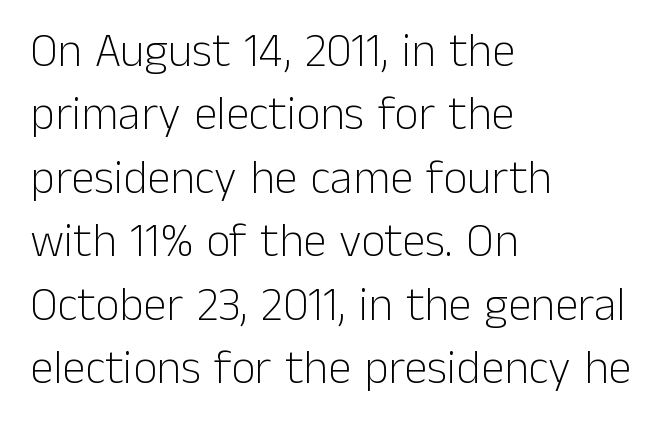
Is there much room between lines? A standard amount, neither cramped nor airy. Do the letters lean? They stand straight. This rendering leaves character spacing at its baseline value. Descenders hang freely into open space. The characters display no serif detailing; their extremities are plain.
